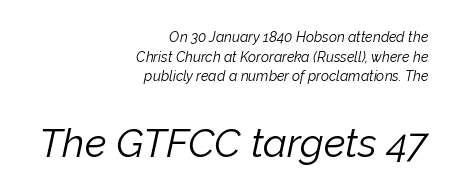
Q: Is the text bold? A: No.
Q: Is the text italic (slanted)? A: Yes, it leans right by about 12 degrees.
Q: Is the text underlined? A: No.
Q: How is the paragraph aligned? A: Right-aligned.
Q: Is the spacing between letters normal or unusually wide? A: Normal.
Q: Is the spacing between lines tight, normal or loose? A: Normal.
Q: Which block of text is set in a larger size, the first (top) or the second (bottom)? A: The second (bottom) one.
Q: Width (condensed, normal, or wide)? A: Normal.
Q: Stroke contrast? A: Low.
Q: x-height? A: Medium.
Q: Monospaced? A: No.
